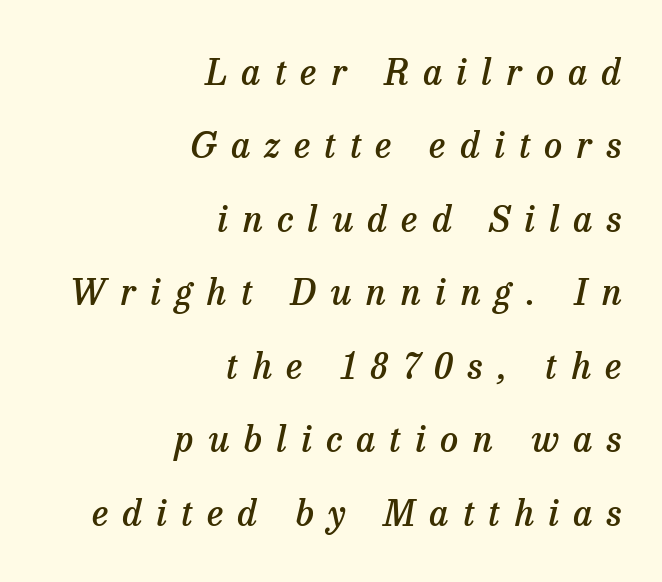
The image shows 36 px semibold serif type, italic (leaning right); set right-aligned, loose line spacing (2.04x), unusually wide letter spacing (+0.4 em), not underlined; low stroke contrast and a medium x-height.
